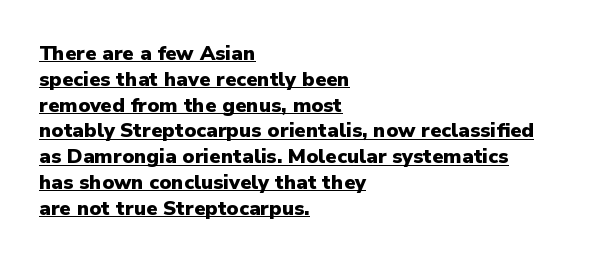
Q: Is the text bold? A: Yes.
Q: Is the text italic (slanted)? A: No, it is upright.
Q: Is the text underlined? A: Yes.
Q: How is the paragraph aligned? A: Left-aligned.
Q: Is the spacing between letters normal or unusually wide? A: Normal.
Q: Is the spacing between lines tight, normal or loose? A: Normal.
